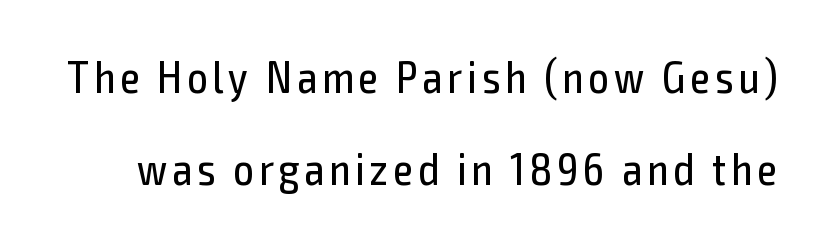
{"serif": "no", "italic": "no", "bold": "no", "weight": "regular", "width": "condensed", "x_height": "medium", "monospaced": "no", "underline": "no", "line_spacing": "loose", "line_spacing_ratio": 2.05, "glyph_px": 45}
